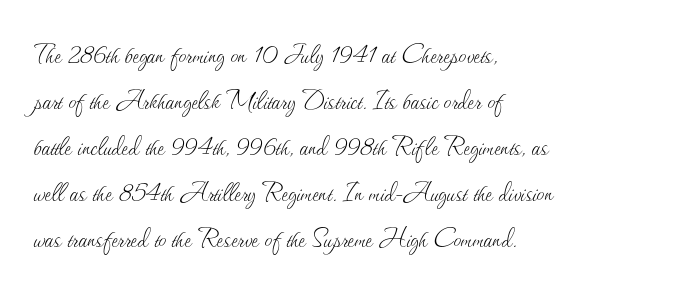
A classic flush-left, rag-right setting is used for this passage. Characters follow at the spacing the type designer built in. Stem width sits at or under what a default text font uses. Underlining? Definitely not there.
